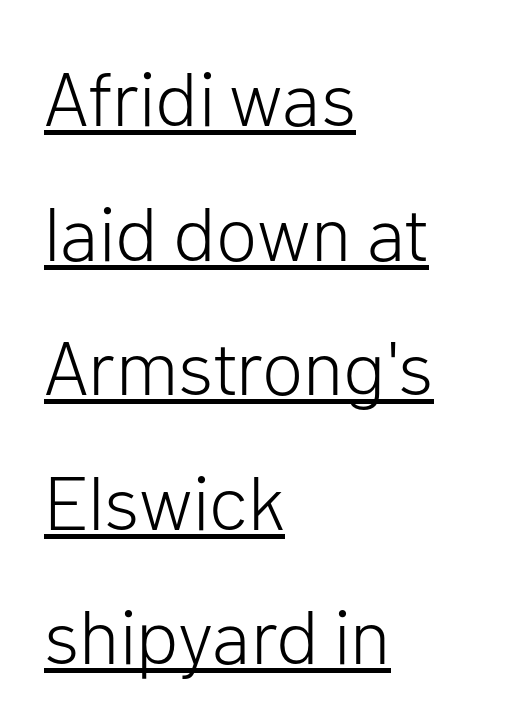
Notice how the stems are strictly vertical — no italics here. Words appear dense and cohesive because spacing is normal. This sample carries an underscore along the baseline area. Reading down the block, your eye returns to a fixed left position each line. Ink coverage per letter is moderate at most.
